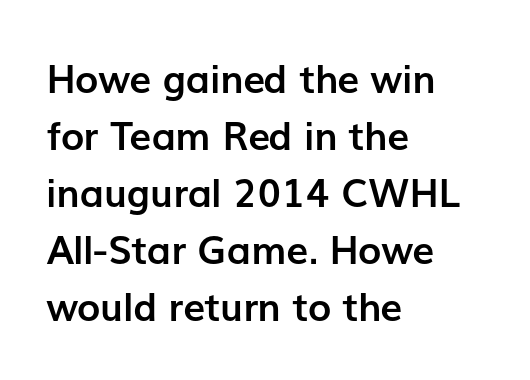
{"serif": "no", "italic": "no", "bold": "yes", "weight": "semibold", "width": "normal", "stroke_contrast": "low", "x_height": "medium", "monospaced": "no", "underline": "no", "align": "left", "line_spacing": "normal", "line_spacing_ratio": 1.46, "letter_spacing": "normal", "letter_spacing_em": 0.0, "glyph_px": 39}
